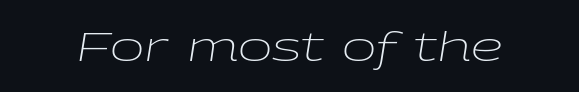
Q: Is the text bold? A: No.
Q: Is the text italic (slanted)? A: Yes, it leans right by about 9 degrees.
Q: Is the text underlined? A: No.
Q: Is the spacing between letters normal or unusually wide? A: Normal.
Q: Width (condensed, normal, or wide)? A: Wide.
Q: Stroke contrast? A: Low.
Q: x-height? A: Medium.
Q: Monospaced? A: No.
